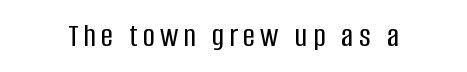
Is this a fixed-width face? No — the glyphs have proportional, varying widths. A typesetter would label this face a sans. The font's upright variant was chosen for this text. The area under the type is left untouched.
